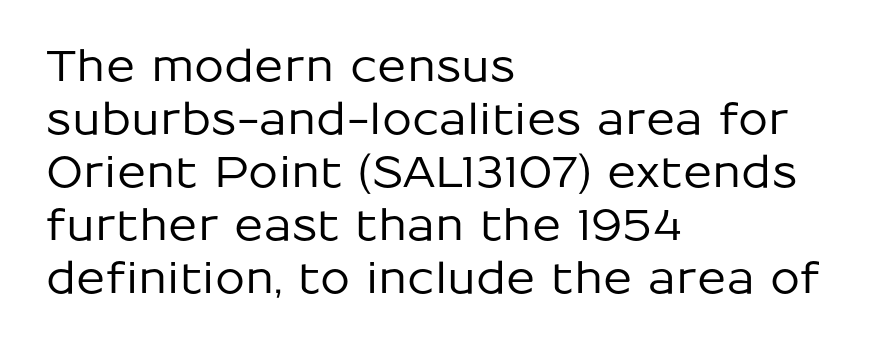
{"serif": "no", "italic": "no", "width": "normal", "stroke_contrast": "low", "x_height": "medium", "monospaced": "no", "underline": "no", "align": "left", "line_spacing_ratio": 1.23, "letter_spacing": "normal", "letter_spacing_em": 0.0, "glyph_px": 43}
